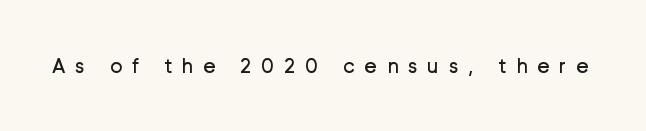
{"italic": "no", "bold": "no", "underline": "no", "letter_spacing": "wide", "letter_spacing_em": 0.46, "glyph_px": 21}
